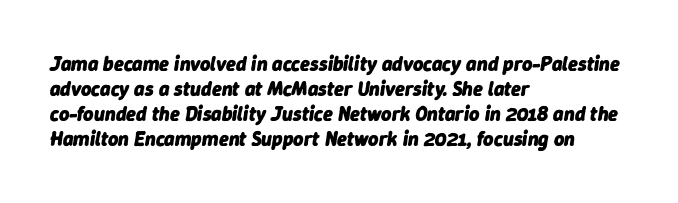
The image shows 20 px bold type, italic (leaning right); set left-aligned, normal line spacing (1.25x), normal letter spacing, not underlined.
